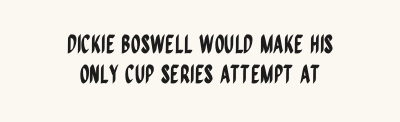
The image shows 25 px text type, upright; set centered, line spacing 1.22x, normal letter spacing, not underlined.
